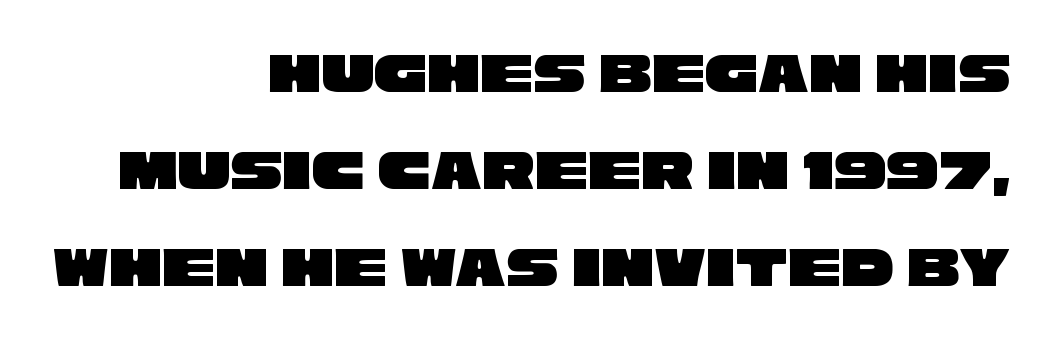
Q: Is the typeface a serif or a sans-serif typeface? A: Sans-serif.
Q: Is the text underlined? A: No.
Q: How is the paragraph aligned? A: Right-aligned.
Q: Is the spacing between letters normal or unusually wide? A: Normal.
Q: Is the spacing between lines tight, normal or loose? A: Normal.
Q: Width (condensed, normal, or wide)? A: Wide.
Q: Stroke contrast? A: Low.
Q: x-height? A: Large.
Q: Monospaced? A: No.
